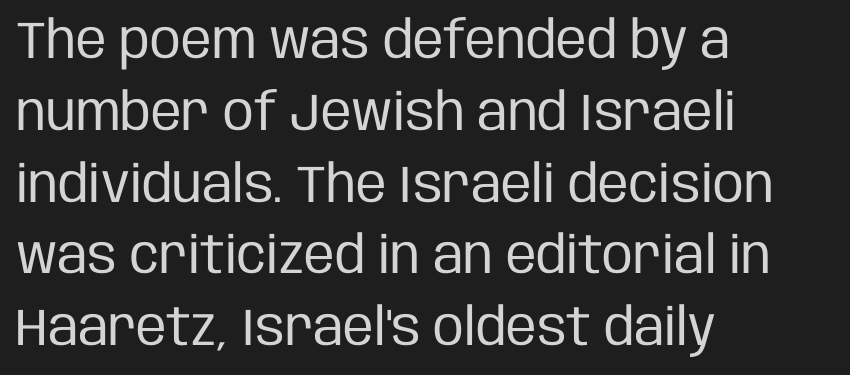
Q: Is the text bold? A: No.
Q: Is the text italic (slanted)? A: No, it is upright.
Q: Is the typeface a serif or a sans-serif typeface? A: Sans-serif.
Q: Is the text underlined? A: No.
Q: How is the paragraph aligned? A: Left-aligned.
Q: Is the spacing between letters normal or unusually wide? A: Normal.
Q: Is the spacing between lines tight, normal or loose? A: Normal.
Q: Width (condensed, normal, or wide)? A: Condensed.
Q: Stroke contrast? A: Low.
Q: x-height? A: Large.
Q: Monospaced? A: No.
